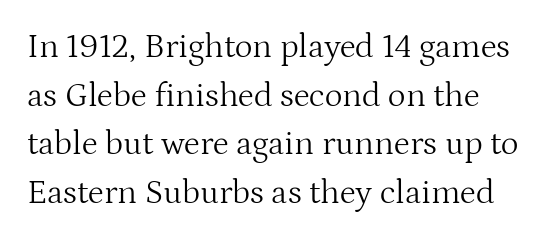
The image shows 34 px light serif type, upright; set normal line spacing (1.43x), normal letter spacing, not underlined; medium stroke contrast and a medium x-height.
